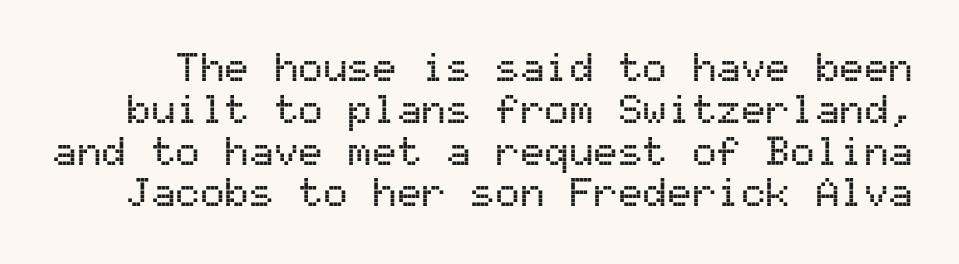
{"serif": "no", "italic": "no", "width": "normal", "stroke_contrast": "medium", "x_height": "medium", "monospaced": "yes", "underline": "no", "line_spacing": "tight", "line_spacing_ratio": 1.02, "letter_spacing": "normal", "letter_spacing_em": 0.0, "glyph_px": 41}
